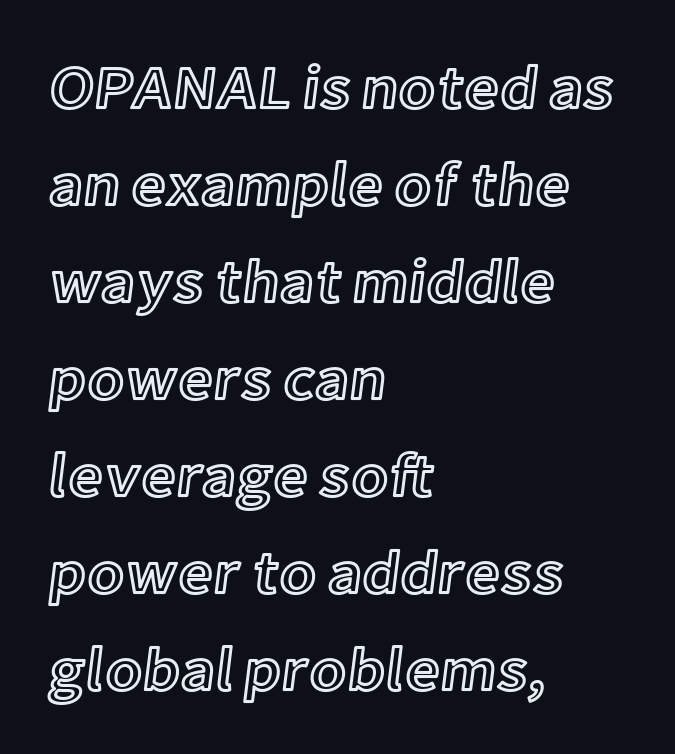
The image shows 61 px text type; set left-aligned, normal line spacing (1.59x), normal letter spacing, not underlined; a medium x-height.
